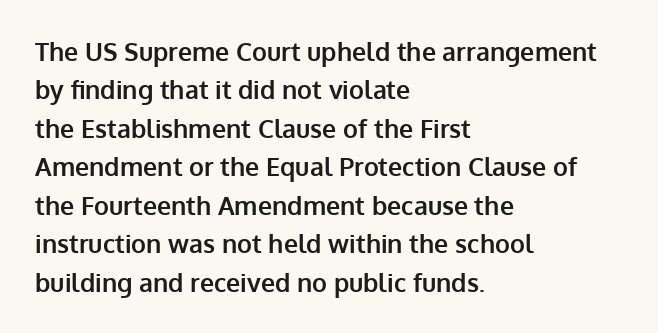
{"italic": "no", "bold": "yes", "underline": "no", "align": "left", "line_spacing": "normal", "line_spacing_ratio": 1.54, "letter_spacing": "normal", "letter_spacing_em": 0.0, "glyph_px": 25}
